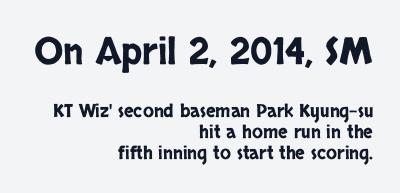
Q: Is the text italic (slanted)? A: No, it is upright.
Q: Is the typeface a serif or a sans-serif typeface? A: Sans-serif.
Q: Is the text underlined? A: No.
Q: How is the paragraph aligned? A: Right-aligned.
Q: Is the spacing between letters normal or unusually wide? A: Normal.
Q: Is the spacing between lines tight, normal or loose? A: Tight.
Q: Which block of text is set in a larger size, the first (top) or the second (bottom)? A: The first (top) one.
Q: Width (condensed, normal, or wide)? A: Condensed.
Q: Stroke contrast? A: Low.
Q: x-height? A: Large.
Q: Monospaced? A: No.
